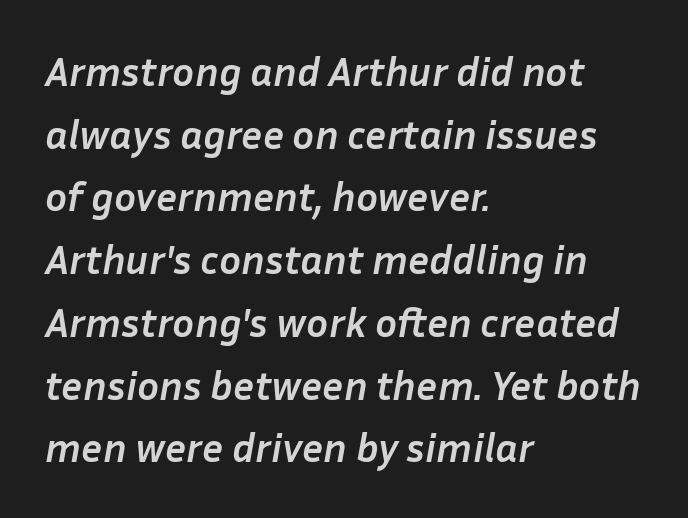
Q: Is the text bold? A: Yes.
Q: Is the text italic (slanted)? A: Yes, it leans right by about 10 degrees.
Q: Is the text underlined? A: No.
Q: How is the paragraph aligned? A: Left-aligned.
Q: Is the spacing between letters normal or unusually wide? A: Normal.
Q: Is the spacing between lines tight, normal or loose? A: Normal.
Q: Width (condensed, normal, or wide)? A: Normal.
Q: Stroke contrast? A: Low.
Q: x-height? A: Medium.
Q: Monospaced? A: No.
